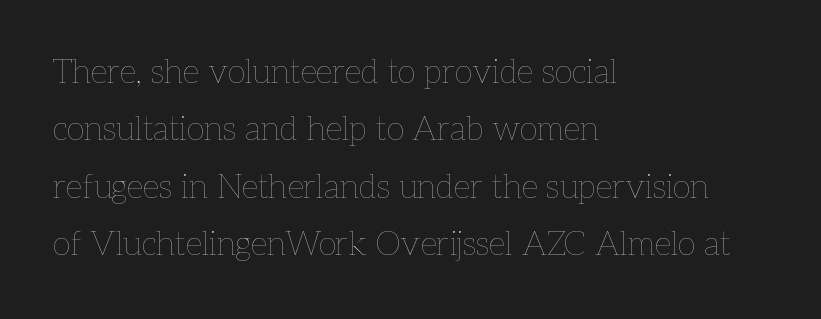
The type is set solid horizontally, with unmodified tracking. Proportional: the letters do not fall into vertical columns. Posture: straight, roman, zero tilt. Left-aligned paragraph, ragged on the right. Letters have the restrained weight of plain body copy at most. Type without underlining.
